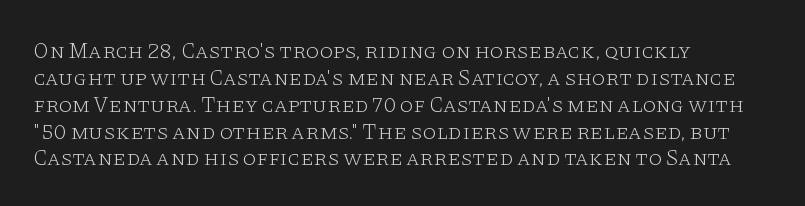
The image shows 22 px text type, upright; set left-aligned, line spacing 1.22x, normal letter spacing, not underlined.
